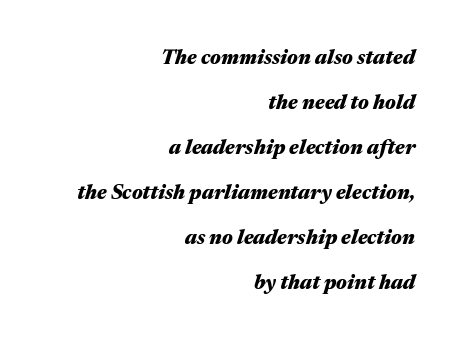
{"italic": "yes", "lean": "right", "slant_degrees": 17, "bold": "yes", "underline": "no", "align": "right", "line_spacing": "loose", "line_spacing_ratio": 2.25, "letter_spacing": "normal", "letter_spacing_em": 0.0, "glyph_px": 20}
